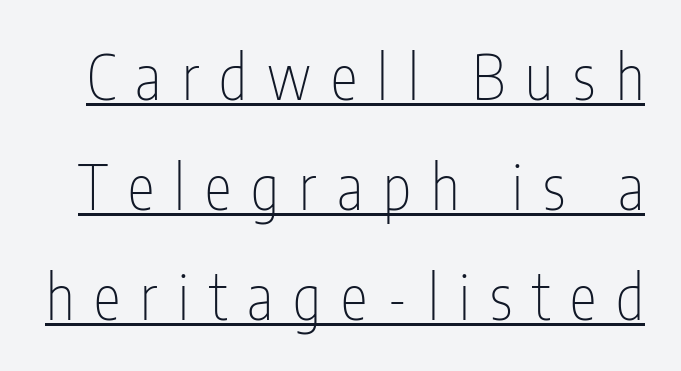
The sample's only ornament is a line tracing under the words. This reads as an unemphasized weight, regular at the heaviest. Designer's note — italics off, roman on. Think of a printed novel: that variable character pitch is what you see here. Observe the absence of serifs on each vertical stroke in this sample.
